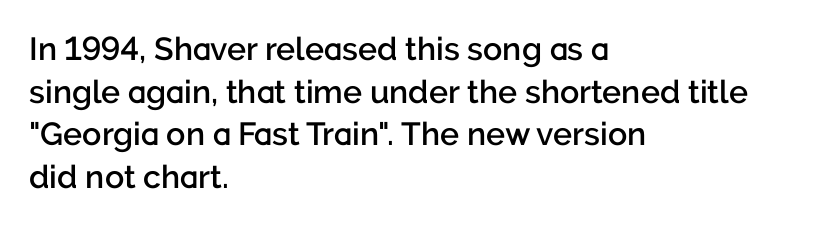
{"serif": "no", "italic": "no", "bold": "semi", "weight": "semibold", "width": "normal", "stroke_contrast": "low", "x_height": "medium", "monospaced": "no", "underline": "no", "align": "left", "line_spacing": "normal", "line_spacing_ratio": 1.33, "letter_spacing": "normal", "letter_spacing_em": 0.0, "glyph_px": 32}
